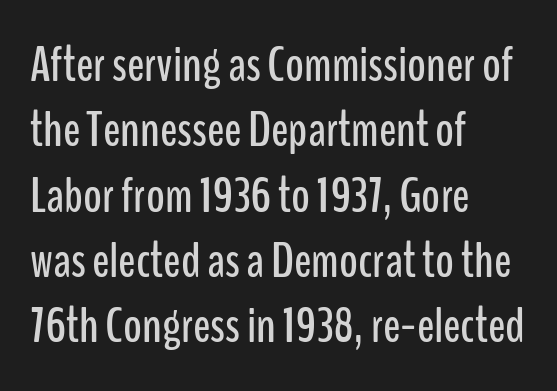
The leading is moderate, giving the passage an even texture. The paragraph has a hard left edge and a soft right edge. Tall strokes in this sample are plumb rather than angled. The line texture is even and compact thanks to regular tracking. Clear beneath every line of the passage. A sans-serif font was chosen for this passage.
